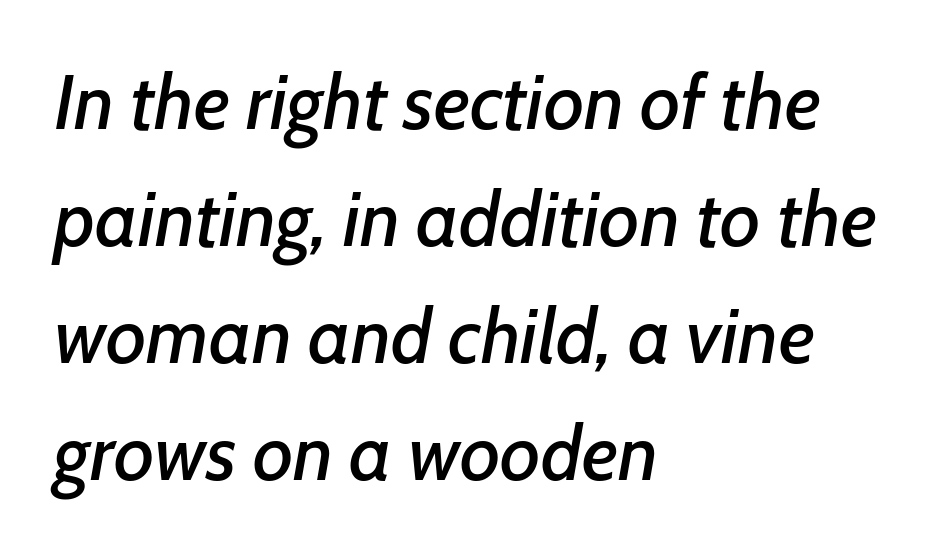
The image shows 77 px text type, italic (leaning right); set left-aligned, normal line spacing (1.52x), normal letter spacing, not underlined; low stroke contrast and a medium x-height.
